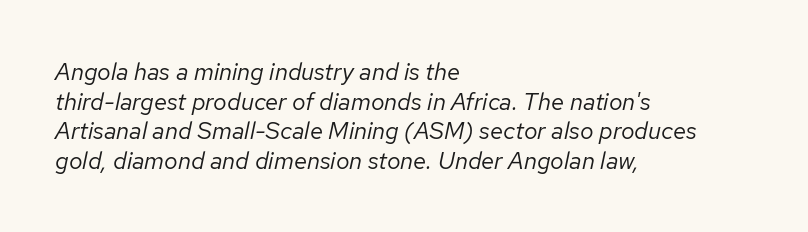
{"italic": "yes", "lean": "right", "slant_degrees": 12, "bold": "no", "underline": "no", "align": "left", "line_spacing_ratio": 1.23, "letter_spacing": "normal", "letter_spacing_em": 0.0, "glyph_px": 24}
